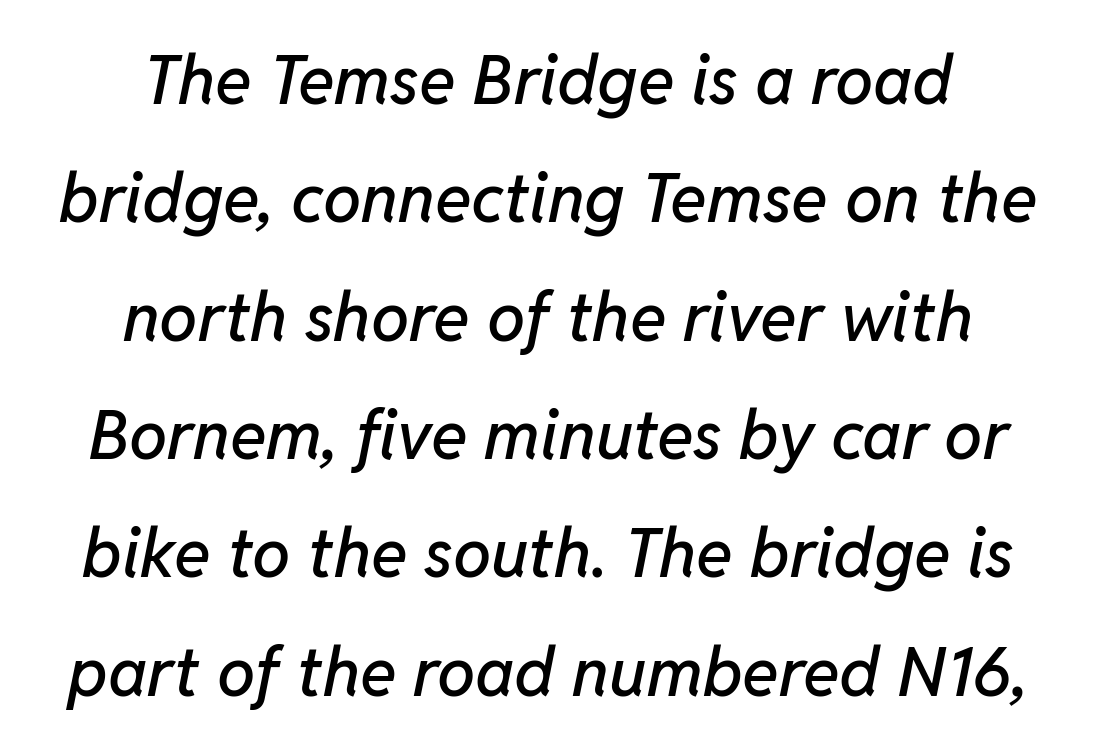
The image shows 68 px text type, italic (leaning right); set centered, line spacing 1.74x, normal letter spacing, not underlined; low stroke contrast and a medium x-height.
